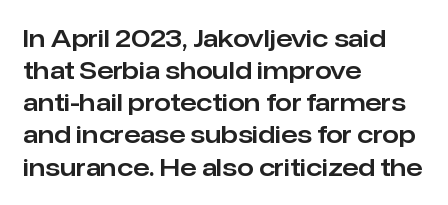
{"italic": "no", "underline": "no", "align": "left", "line_spacing": "normal", "line_spacing_ratio": 1.34, "letter_spacing": "normal", "letter_spacing_em": 0.0, "glyph_px": 24}
